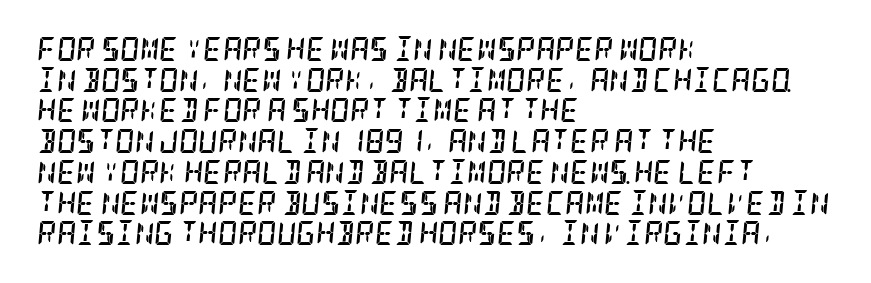
The image shows 24 px bold type, italic (leaning right); set left-aligned, normal line spacing (1.28x), normal letter spacing, not underlined.
